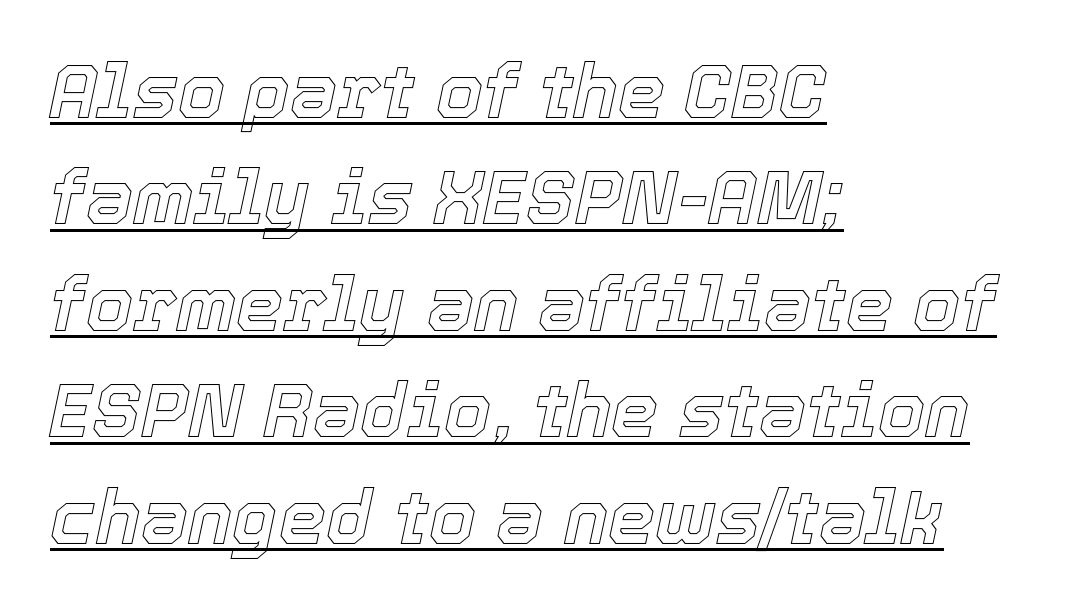
Q: Is the text italic (slanted)? A: Yes, it leans right by about 12 degrees.
Q: Is the text underlined? A: Yes.
Q: How is the paragraph aligned? A: Left-aligned.
Q: Is the spacing between letters normal or unusually wide? A: Normal.
Q: Is the spacing between lines tight, normal or loose? A: Normal.
Q: Width (condensed, normal, or wide)? A: Normal.
Q: x-height? A: Medium.
Q: Monospaced? A: No.
